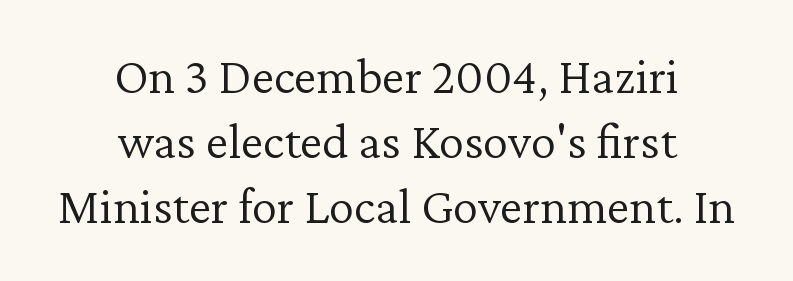
The image shows 51 px light serif type, upright; set centered, normal line spacing (1.27x), normal letter spacing, not underlined; low stroke contrast and a medium x-height.
